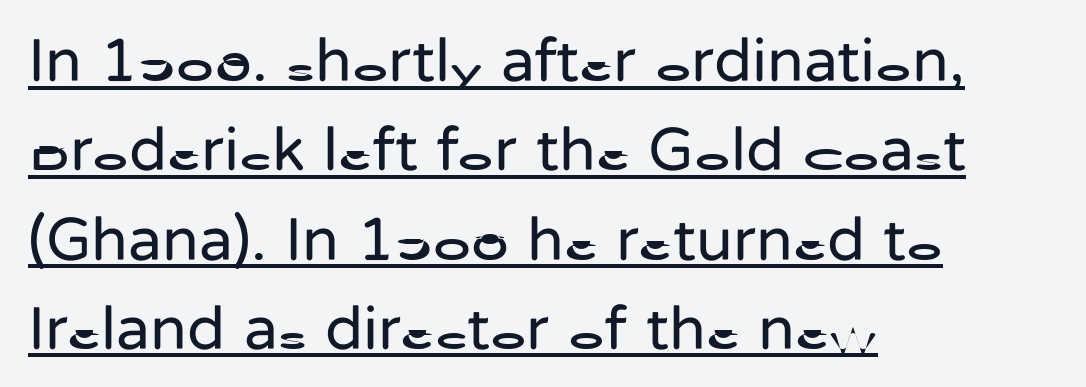
Baseline-to-baseline distance is the conventional proportion of letter height. This is the regular roman posture of the typeface. Weight class: somewhere from thin through regular. Examine the stroke ends and you'll find no serifs. Tracking here is standard; glyphs follow each other at the usual distance. Does a line run under the words? Yes, clearly.
